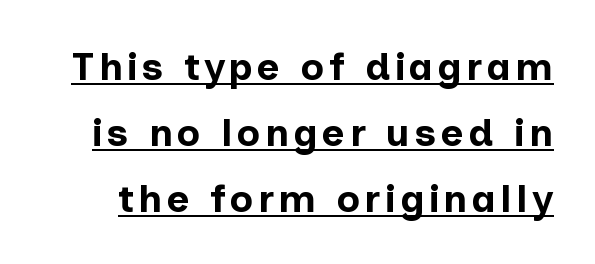
{"serif": "no", "italic": "no", "bold": "yes", "weight": "bold", "width": "normal", "stroke_contrast": "low", "x_height": "medium", "monospaced": "no", "underline": "yes", "line_spacing": "normal", "line_spacing_ratio": 1.69, "glyph_px": 39}
